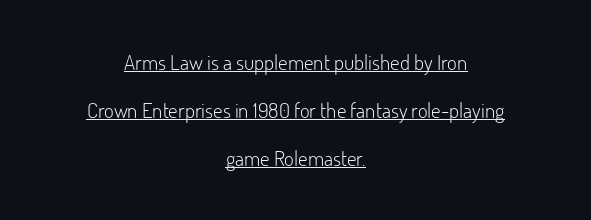
The image shows 21 px text type, upright; set centered, loose line spacing (2.29x), normal letter spacing, underlined.
